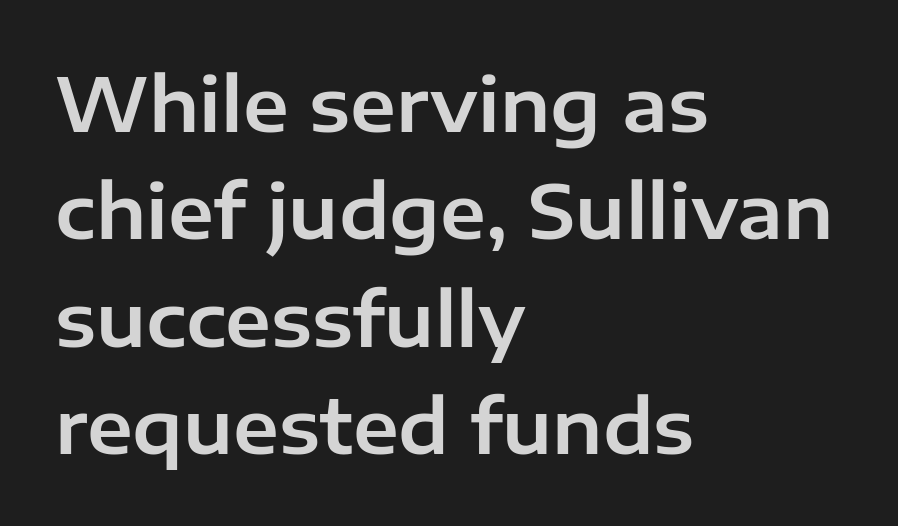
Q: Is the text italic (slanted)? A: No, it is upright.
Q: Is the typeface a serif or a sans-serif typeface? A: Sans-serif.
Q: Is the text underlined? A: No.
Q: How is the paragraph aligned? A: Left-aligned.
Q: Is the spacing between letters normal or unusually wide? A: Normal.
Q: Is the spacing between lines tight, normal or loose? A: Normal.
Q: Width (condensed, normal, or wide)? A: Normal.
Q: Stroke contrast? A: Low.
Q: x-height? A: Medium.
Q: Monospaced? A: No.
